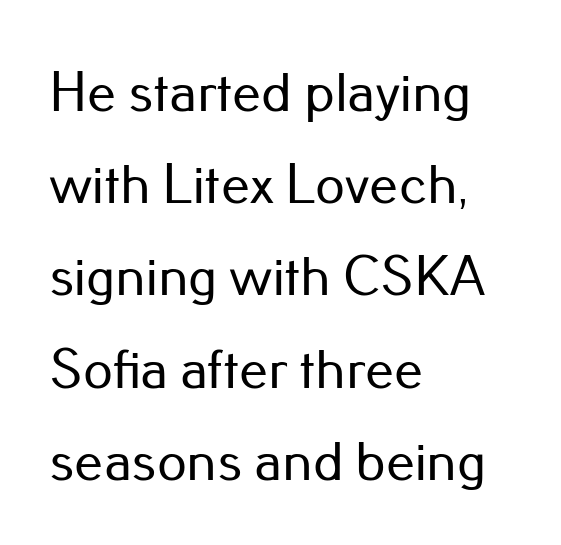
Q: Is the text italic (slanted)? A: No, it is upright.
Q: Is the typeface a serif or a sans-serif typeface? A: Sans-serif.
Q: Is the text underlined? A: No.
Q: How is the paragraph aligned? A: Left-aligned.
Q: Is the spacing between letters normal or unusually wide? A: Normal.
Q: Is the spacing between lines tight, normal or loose? A: Normal.
Q: Width (condensed, normal, or wide)? A: Normal.
Q: Stroke contrast? A: Low.
Q: x-height? A: Small.
Q: Monospaced? A: No.
